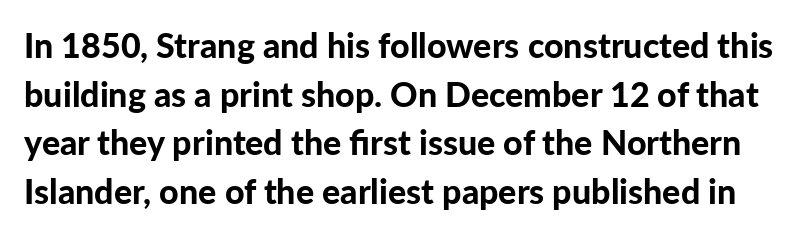
The image shows 34 px bold sans-serif type, upright; set normal line spacing (1.43x), normal letter spacing, not underlined; low stroke contrast and a medium x-height.
